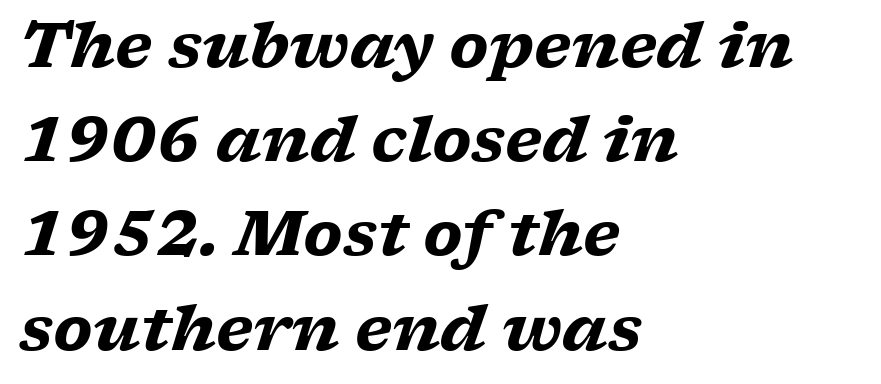
The image shows 62 px heavy, wide serif type, italic (leaning right); set left-aligned, normal line spacing (1.52x), normal letter spacing, not underlined; low stroke contrast and a medium x-height.
